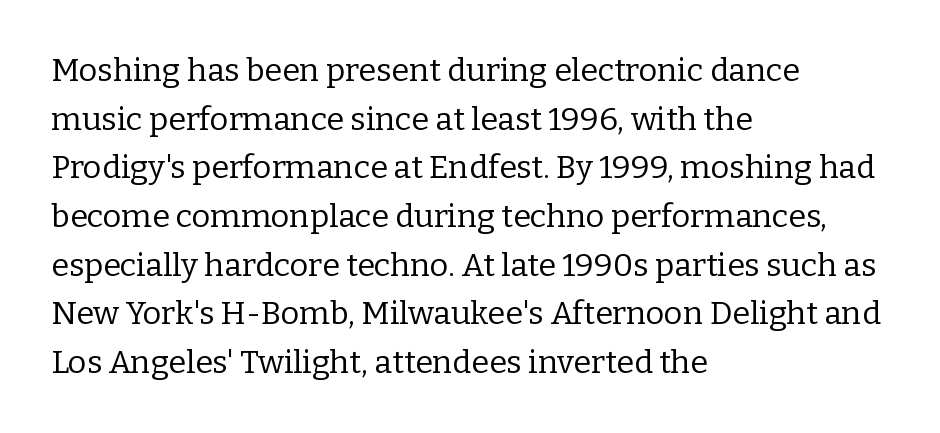
The image shows 32 px regular-weight serif type, upright; set left-aligned, normal line spacing (1.52x), normal letter spacing, not underlined; low stroke contrast and a medium x-height.
